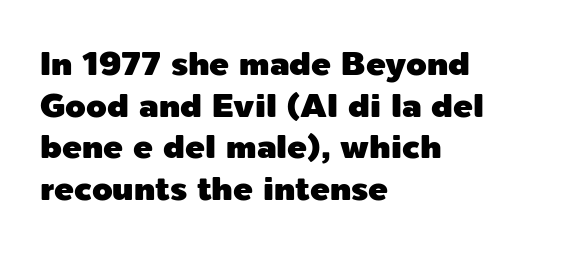
{"serif": "no", "italic": "no", "width": "normal", "x_height": "medium", "monospaced": "no", "underline": "no", "align": "left", "line_spacing": "normal", "line_spacing_ratio": 1.26, "letter_spacing": "normal", "letter_spacing_em": 0.0, "glyph_px": 33}
